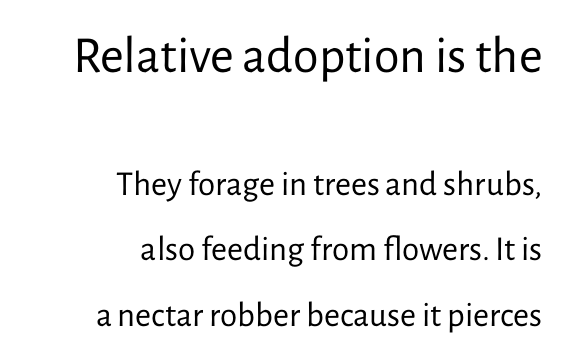
{"serif": "no", "italic": "no", "bold": "no", "weight": "regular", "width": "normal", "stroke_contrast": "low", "x_height": "medium", "monospaced": "no", "underline": "no", "align": "right", "line_spacing_ratio": 1.86, "letter_spacing": "normal", "letter_spacing_em": 0.0, "larger_block": "first", "size_ratio": 1.49, "glyph_px": 52}
